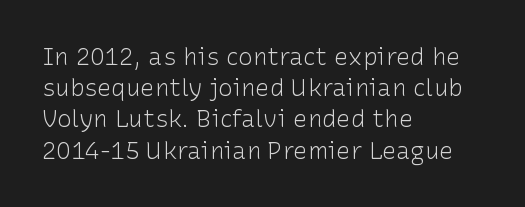
Q: Is the text bold? A: No.
Q: Is the text italic (slanted)? A: No, it is upright.
Q: Is the text underlined? A: No.
Q: How is the paragraph aligned? A: Left-aligned.
Q: Is the spacing between letters normal or unusually wide? A: Normal.
Q: Is the spacing between lines tight, normal or loose? A: Normal.
